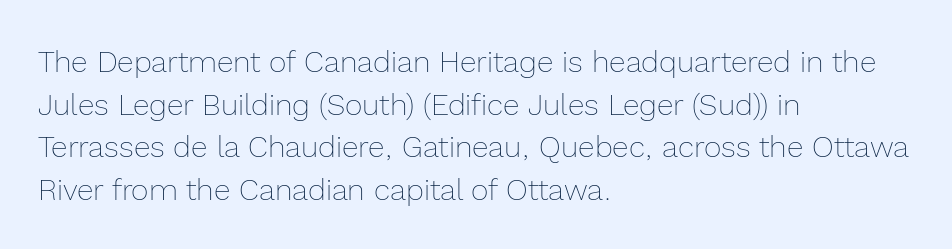
Q: Is the text bold? A: No.
Q: Is the text italic (slanted)? A: No, it is upright.
Q: Is the text underlined? A: No.
Q: How is the paragraph aligned? A: Left-aligned.
Q: Is the spacing between letters normal or unusually wide? A: Normal.
Q: Is the spacing between lines tight, normal or loose? A: Normal.
Q: Width (condensed, normal, or wide)? A: Normal.
Q: x-height? A: Medium.
Q: Monospaced? A: No.
